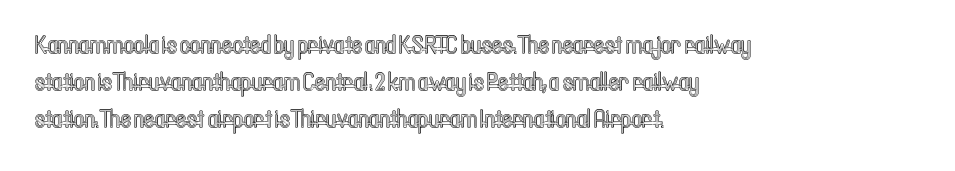
The image shows 25 px text type, upright; set left-aligned, normal line spacing (1.49x), normal letter spacing, not underlined.
